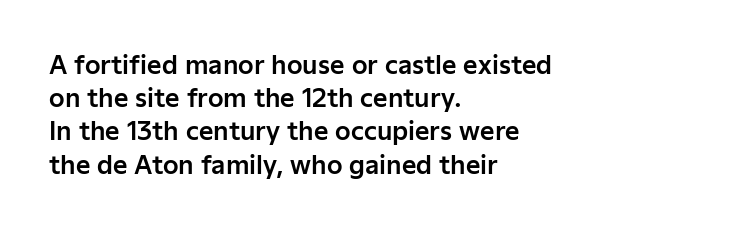
Students, observe: this is what conventionally led text looks like. Look at the tracking — it's just the regular setting, nothing added. The paragraph has a hard left edge and a soft right edge. Check under the words: just untouched page. The lettering holds an erect, upright posture throughout.
